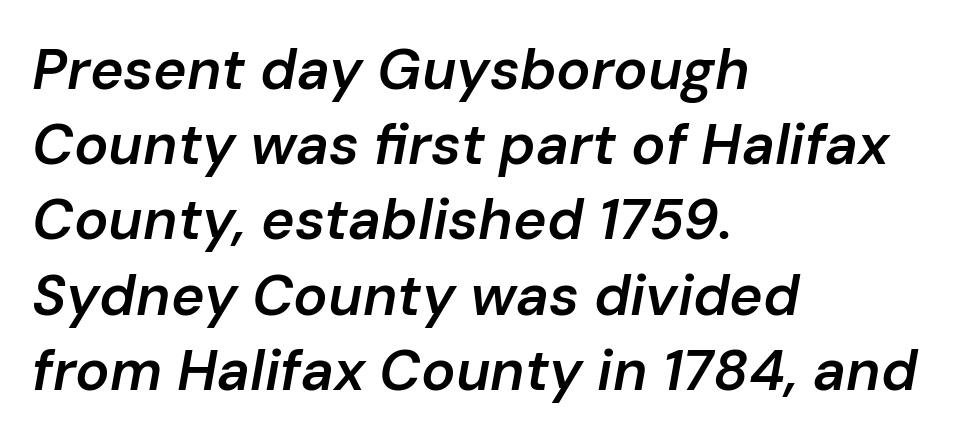
The image shows 57 px semibold type, italic (leaning right); set left-aligned, normal line spacing (1.32x), normal letter spacing, not underlined; low stroke contrast and a medium x-height.
